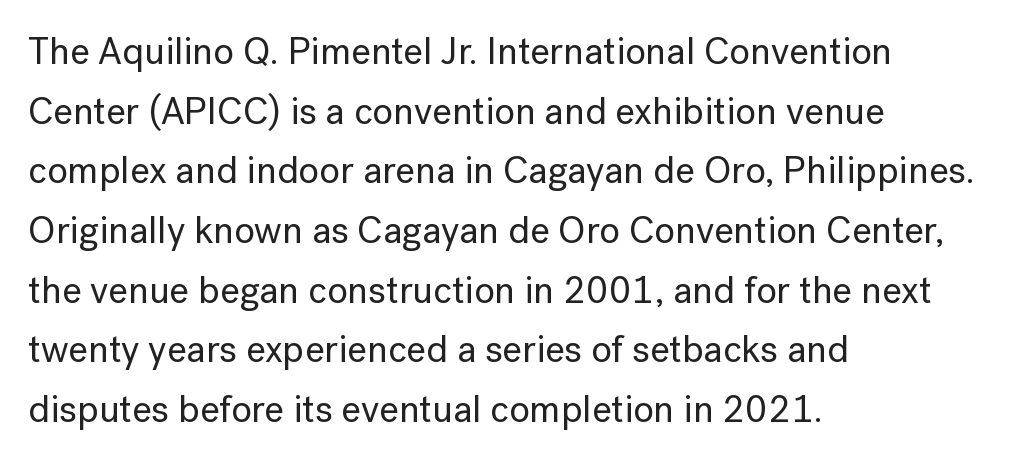
Upright lettering throughout. Line beginnings align vertically; line endings do not. Regarding serifs, this sample does without them. Spacing verdict: proportional, widths tailored to each character. Underline: absent. Words appear dense and cohesive because spacing is normal.
